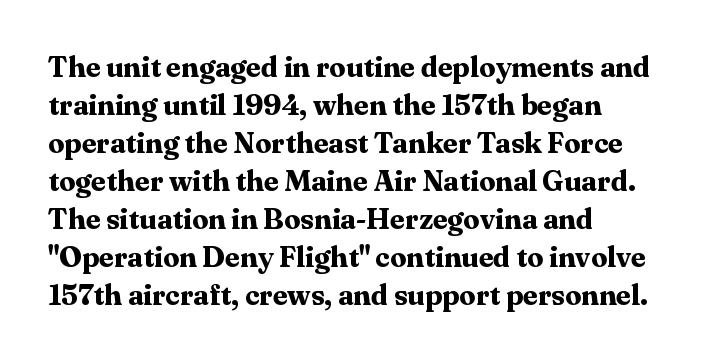
Note: serifs present on the glyphs. If you drew a line through each stem, it would be perfectly vertical. The face used here has the dense, thick strokes of a bold. A bare baseline throughout the passage. These lines stack with their left ends in a neat column.
